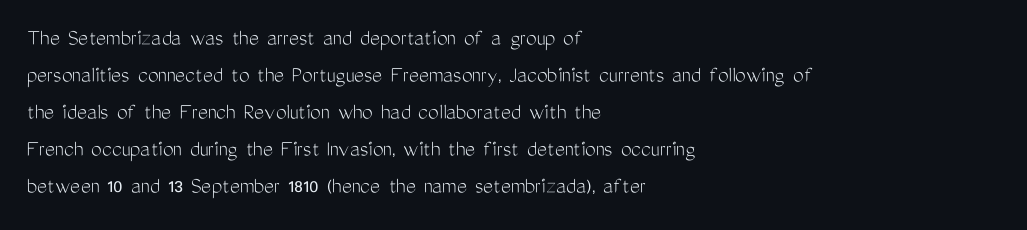
{"italic": "no", "bold": "no", "underline": "no", "align": "left", "line_spacing": "normal", "line_spacing_ratio": 1.54, "letter_spacing": "normal", "letter_spacing_em": 0.0, "glyph_px": 24}
